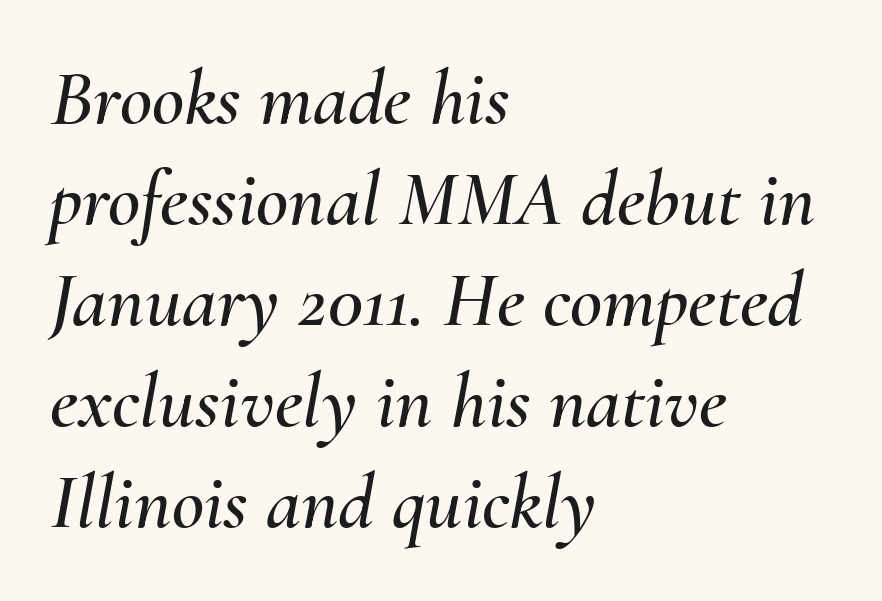
{"italic": "yes", "lean": "right", "slant_degrees": 10, "width": "normal", "stroke_contrast": "medium", "x_height": "small", "monospaced": "no", "underline": "no", "align": "left", "line_spacing": "normal", "line_spacing_ratio": 1.28, "letter_spacing": "normal", "letter_spacing_em": 0.0, "glyph_px": 79}
